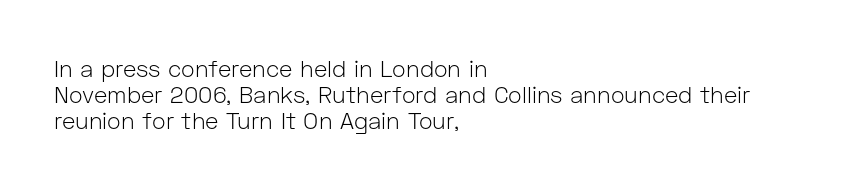
{"italic": "no", "bold": "no", "underline": "no", "align": "left", "line_spacing": "tight", "line_spacing_ratio": 1.12, "letter_spacing": "normal", "letter_spacing_em": 0.0, "glyph_px": 23}
